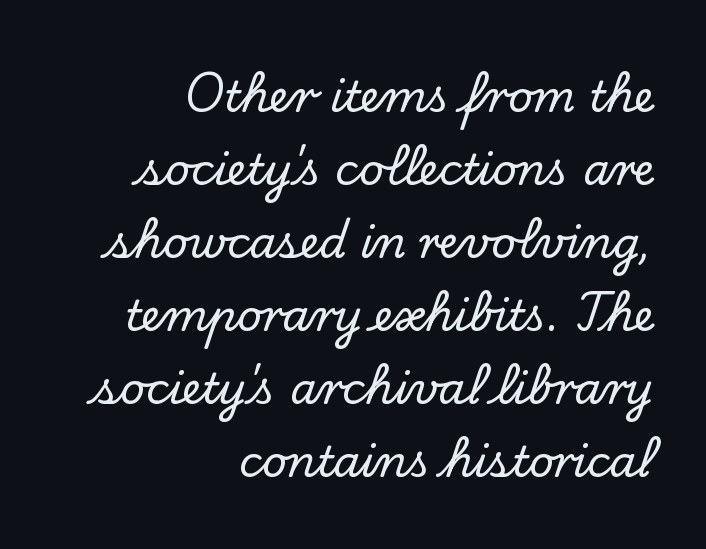
{"serif": "yes", "width": "normal", "stroke_contrast": "low", "x_height": "small", "monospaced": "no", "underline": "no", "align": "right", "line_spacing": "normal", "line_spacing_ratio": 1.7, "letter_spacing": "normal", "letter_spacing_em": 0.0, "glyph_px": 43}
